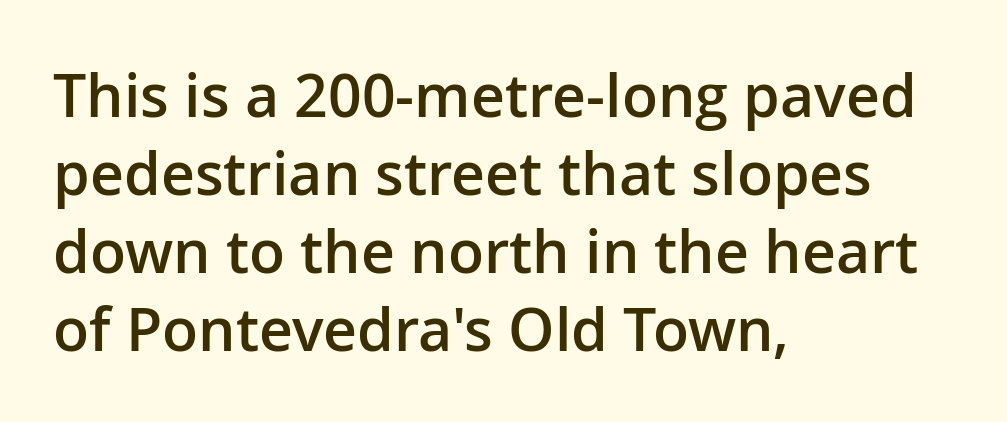
The image shows 59 px semibold sans-serif type, upright; set left-aligned, normal line spacing (1.32x), normal letter spacing, not underlined; low stroke contrast and a medium x-height.
